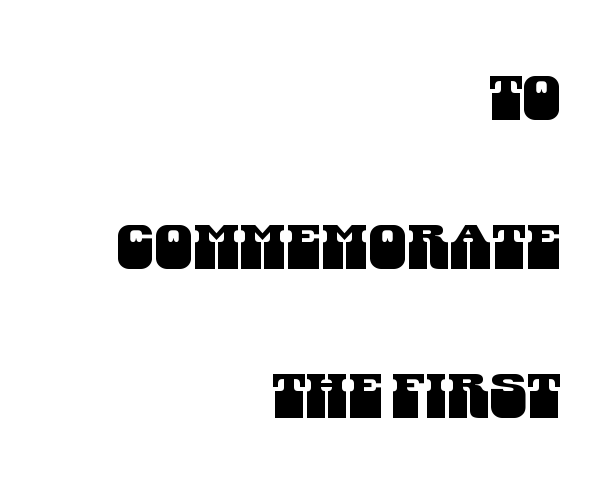
Q: Is the typeface a serif or a sans-serif typeface? A: Sans-serif.
Q: Is the text underlined? A: No.
Q: How is the paragraph aligned? A: Right-aligned.
Q: Is the spacing between letters normal or unusually wide? A: Normal.
Q: Is the spacing between lines tight, normal or loose? A: Loose.
Q: Width (condensed, normal, or wide)? A: Condensed.
Q: Stroke contrast? A: Medium.
Q: x-height? A: Large.
Q: Monospaced? A: No.
